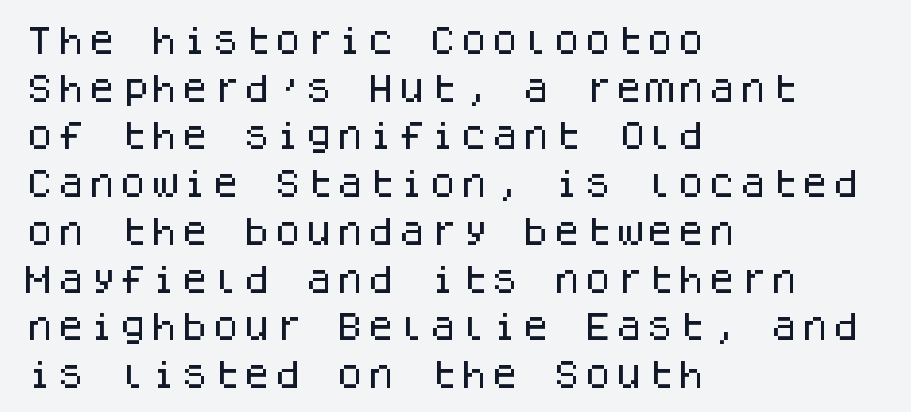
{"serif": "no", "italic": "no", "width": "normal", "stroke_contrast": "low", "x_height": "large", "monospaced": "yes", "underline": "no", "align": "left", "line_spacing": "normal", "line_spacing_ratio": 1.54, "letter_spacing": "normal", "letter_spacing_em": 0.0, "glyph_px": 31}
